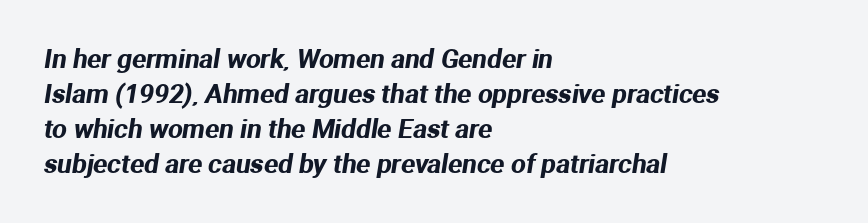
Q: Is the text underlined? A: No.
Q: How is the paragraph aligned? A: Left-aligned.
Q: Is the spacing between letters normal or unusually wide? A: Normal.
Q: Is the spacing between lines tight, normal or loose? A: Normal.
